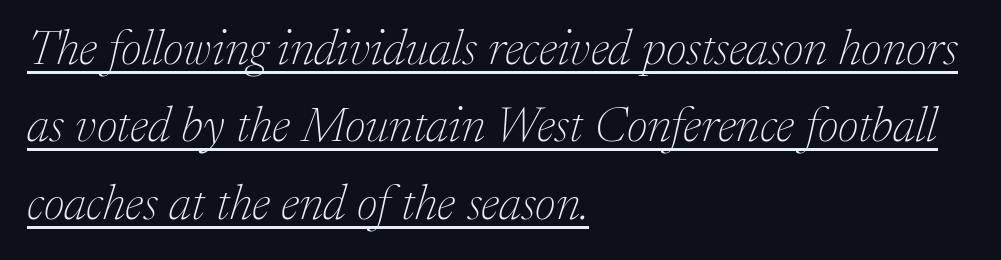
Tracking here is standard; glyphs follow each other at the usual distance. Weight: in the light-to-regular range. Leading: standard. Where is the straight margin? On the left.
